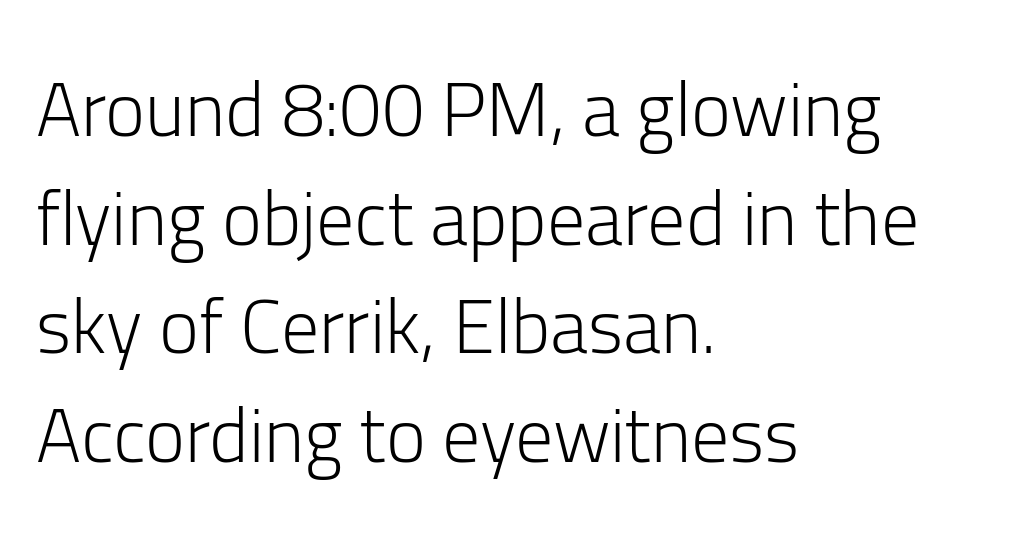
Q: Is the text bold? A: No.
Q: Is the text italic (slanted)? A: No, it is upright.
Q: Is the typeface a serif or a sans-serif typeface? A: Sans-serif.
Q: Is the text underlined? A: No.
Q: How is the paragraph aligned? A: Left-aligned.
Q: Is the spacing between letters normal or unusually wide? A: Normal.
Q: Is the spacing between lines tight, normal or loose? A: Normal.
Q: Width (condensed, normal, or wide)? A: Normal.
Q: Stroke contrast? A: Low.
Q: x-height? A: Medium.
Q: Monospaced? A: No.
